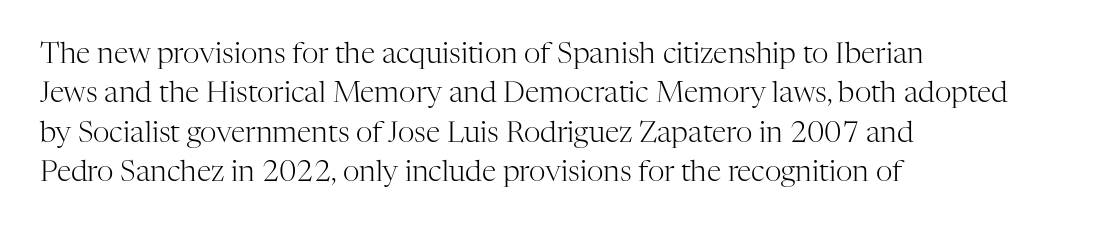
{"serif": "yes", "italic": "no", "bold": "no", "weight": "light", "width": "normal", "stroke_contrast": "high", "x_height": "medium", "monospaced": "no", "underline": "no", "align": "left", "line_spacing": "normal", "line_spacing_ratio": 1.36, "letter_spacing": "normal", "letter_spacing_em": 0.0, "glyph_px": 29}
